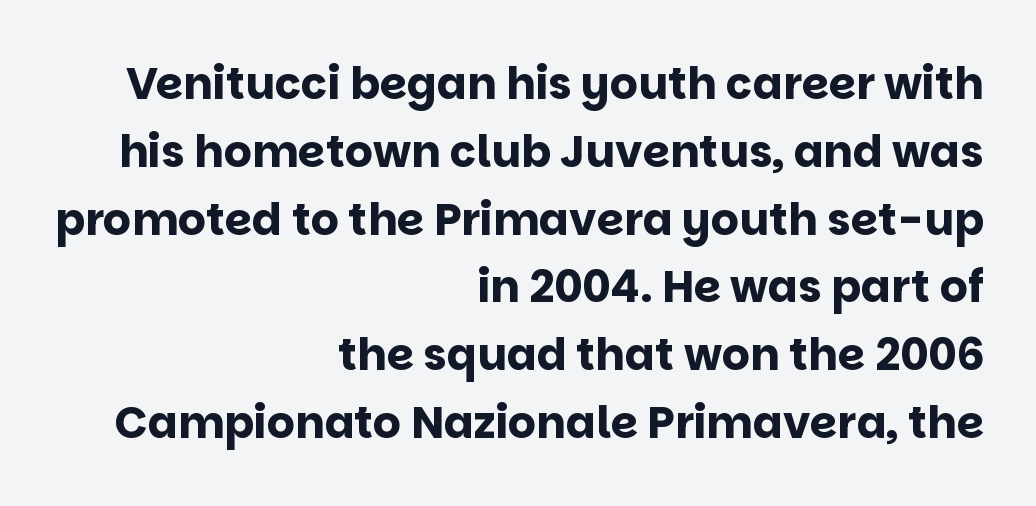
Each line ends at the same right margin while the left side varies. Does the type have serifs? No, each stem ends abruptly. Spacing between characters is what you'd get straight out of the box. Think of a printed novel: that variable character pitch is what you see here.
